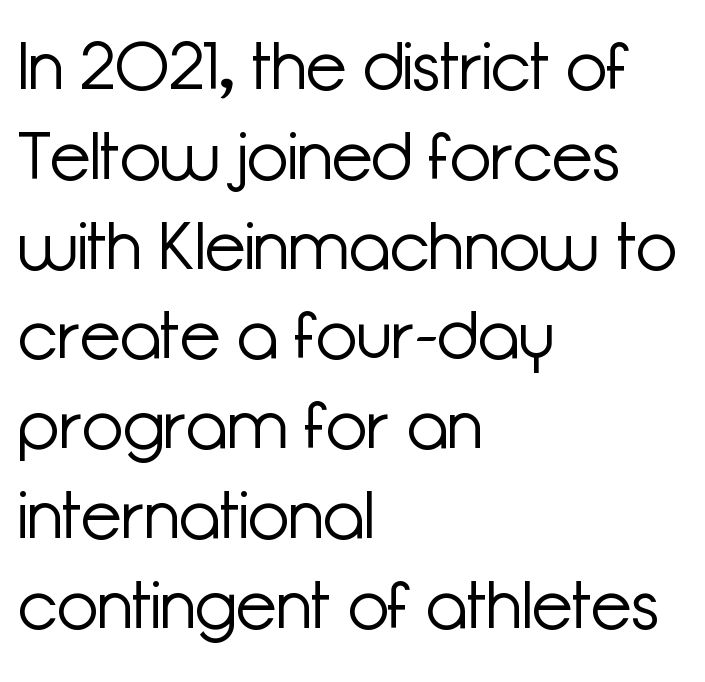
The cut favours lightness, reaching ordinary text weight at its darkest. When letters stand straight like this, we call the style roman or upright. Here the glyphs are tracked normally, forming tight word shapes. Note: no serifs on the glyphs. Compared with typical paragraphs, the rows here are spaced about the same.
